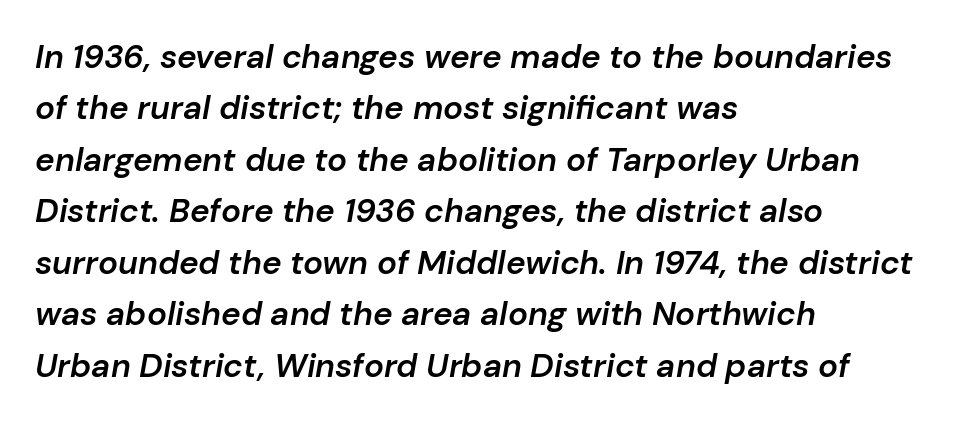
The image shows 33 px semibold type, italic (leaning right); set left-aligned, normal line spacing (1.56x), normal letter spacing, not underlined; low stroke contrast and a medium x-height.
